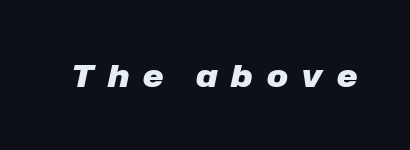
The image shows 31 px heavy type, italic (leaning right); set unusually wide letter spacing (+0.45 em), not underlined; low stroke contrast and a medium x-height.
